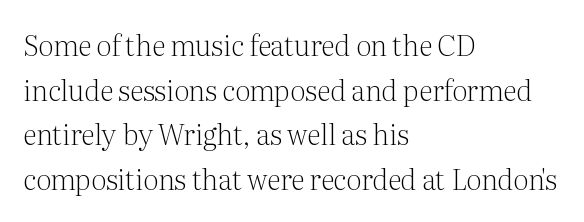
Q: Is the text bold? A: No.
Q: Is the text italic (slanted)? A: No, it is upright.
Q: Is the typeface a serif or a sans-serif typeface? A: Serif.
Q: Is the text underlined? A: No.
Q: How is the paragraph aligned? A: Left-aligned.
Q: Is the spacing between letters normal or unusually wide? A: Normal.
Q: Is the spacing between lines tight, normal or loose? A: Normal.
Q: Width (condensed, normal, or wide)? A: Normal.
Q: Stroke contrast? A: Medium.
Q: x-height? A: Medium.
Q: Monospaced? A: No.
